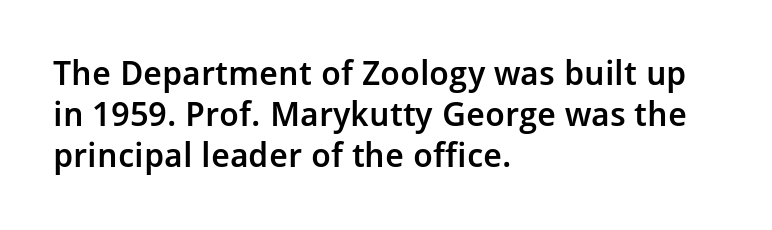
Q: Is the text bold? A: Semi-bold.
Q: Is the text italic (slanted)? A: No, it is upright.
Q: Is the typeface a serif or a sans-serif typeface? A: Sans-serif.
Q: Is the text underlined? A: No.
Q: How is the paragraph aligned? A: Left-aligned.
Q: Is the spacing between letters normal or unusually wide? A: Normal.
Q: Width (condensed, normal, or wide)? A: Normal.
Q: Stroke contrast? A: Low.
Q: x-height? A: Medium.
Q: Monospaced? A: No.
